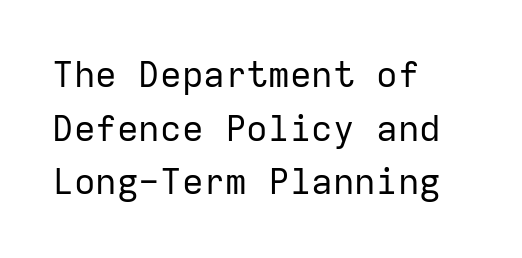
Q: Is the text bold? A: No.
Q: Is the text italic (slanted)? A: No, it is upright.
Q: Is the typeface a serif or a sans-serif typeface? A: Sans-serif.
Q: Is the text underlined? A: No.
Q: How is the paragraph aligned? A: Left-aligned.
Q: Is the spacing between letters normal or unusually wide? A: Normal.
Q: Is the spacing between lines tight, normal or loose? A: Normal.
Q: Width (condensed, normal, or wide)? A: Normal.
Q: Stroke contrast? A: Low.
Q: x-height? A: Medium.
Q: Monospaced? A: Yes.
